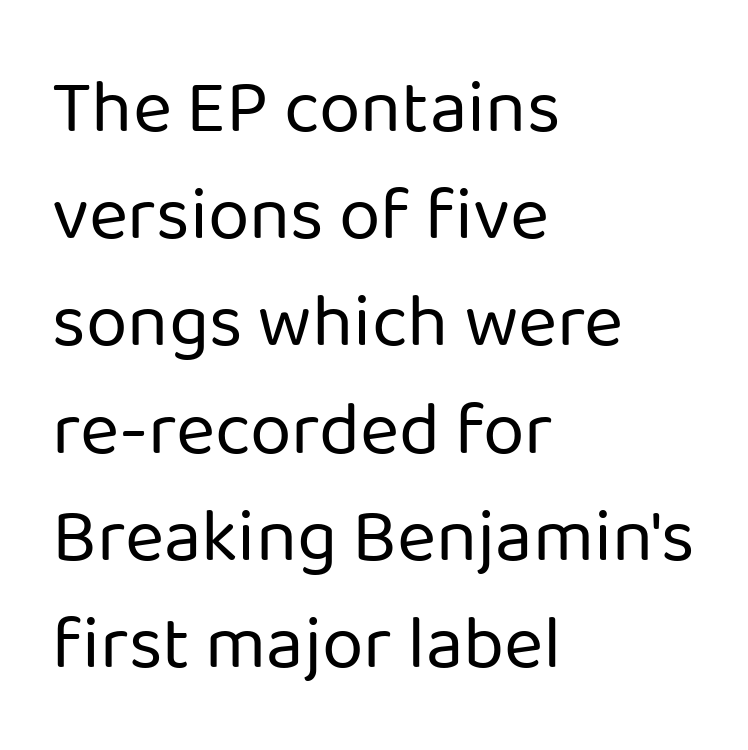
The horizontal fit of the characters is conventional and even. Glance below the letters and you will spot only blank space. Is there any slant? The stems are plumb. Caption: multi-line text, flush left, ragged right. Spacing verdict: proportional, widths tailored to each character.
